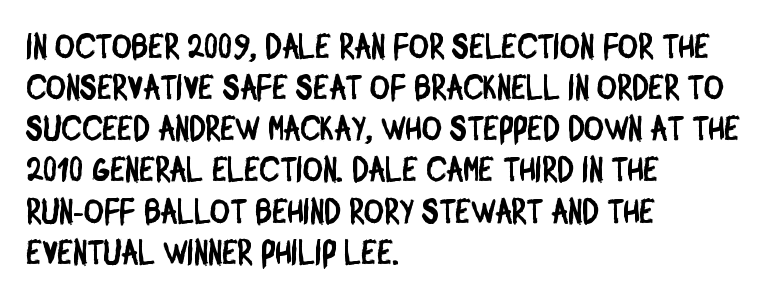
Q: Is the typeface a serif or a sans-serif typeface? A: Sans-serif.
Q: Is the text underlined? A: No.
Q: How is the paragraph aligned? A: Left-aligned.
Q: Is the spacing between letters normal or unusually wide? A: Normal.
Q: Width (condensed, normal, or wide)? A: Condensed.
Q: Stroke contrast? A: Low.
Q: x-height? A: Large.
Q: Monospaced? A: No.
